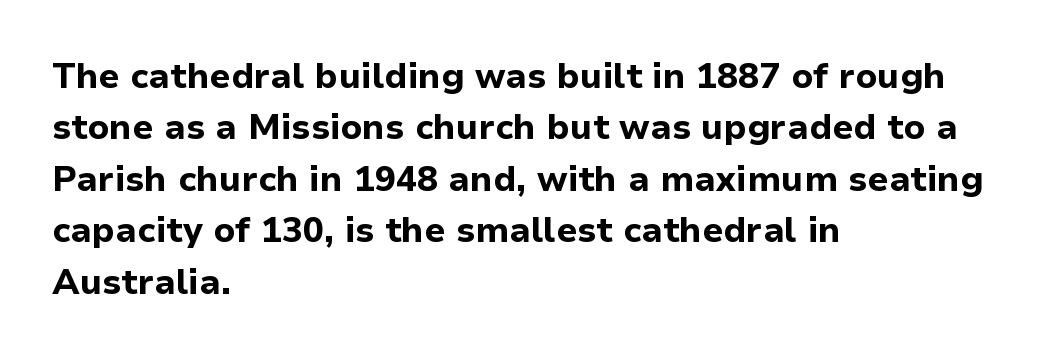
The image shows 35 px bold sans-serif type, upright; set left-aligned, normal line spacing (1.47x), normal letter spacing, not underlined; low stroke contrast and a medium x-height.
